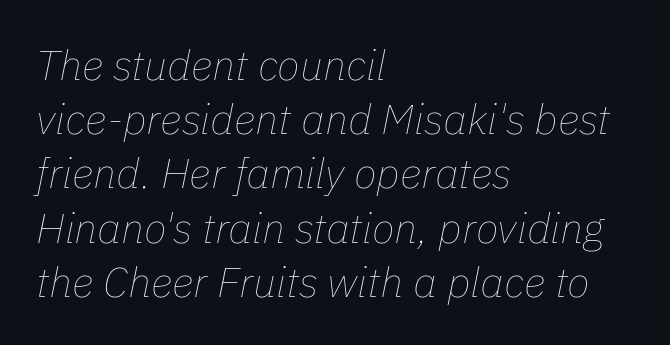
Each word holds together tightly as a unit, with standard inter-letter gaps. A classic flush-left, rag-right setting is used for this passage. Tall strokes in this sample are angled rather than plumb. Weight: in the light-to-regular range.
